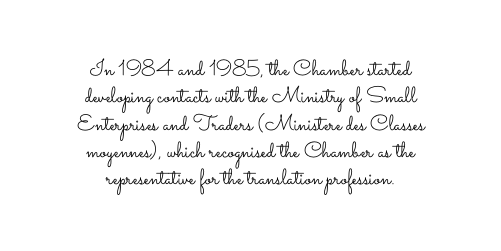
Look at the tracking — it's just the regular setting, nothing added. Leftover space on each line is divided equally before and after the words. Has an underline been added? It has not. Stems and bowls with no extra thickness — not bold.
